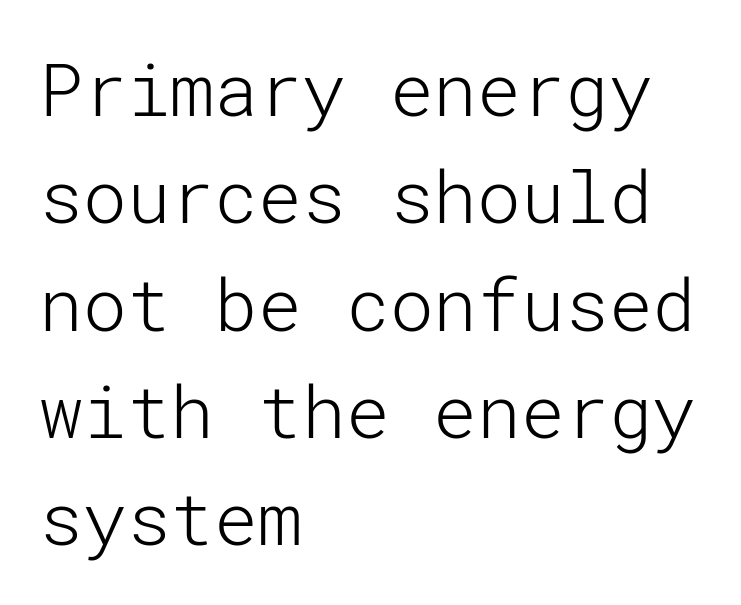
{"serif": "no", "italic": "no", "bold": "no", "weight": "light", "width": "normal", "stroke_contrast": "low", "x_height": "medium", "underline": "no", "align": "left", "line_spacing": "normal", "line_spacing_ratio": 1.47, "letter_spacing": "normal", "letter_spacing_em": 0.0, "glyph_px": 73}
